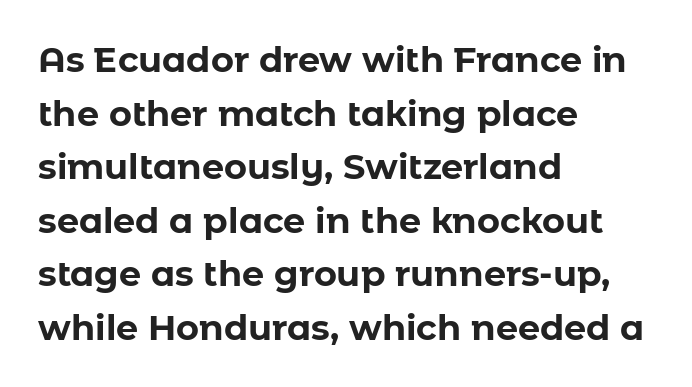
Each new line begins a customary step beneath the previous one. Ordinary non-slanted type is in use. Heavy, bold letterforms. Short and long lines alike share a common starting point at left. Descenders are the only things crossing below the line.
